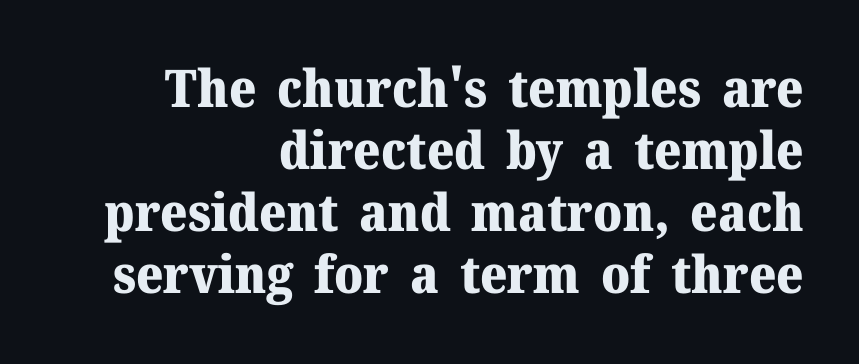
Decoration check: the copy has no underline. These words are printed bold, with thick strokes throughout. The face used here is proportionally spaced, like ordinary book or web type. Notice how the passage keeps a crisp vertical edge on the right only.
